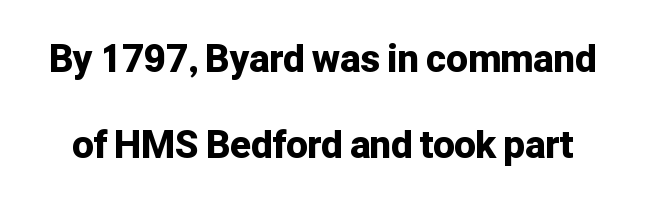
Q: Is the text bold? A: Yes.
Q: Is the text italic (slanted)? A: No, it is upright.
Q: Is the typeface a serif or a sans-serif typeface? A: Sans-serif.
Q: Is the text underlined? A: No.
Q: Is the spacing between letters normal or unusually wide? A: Normal.
Q: Is the spacing between lines tight, normal or loose? A: Loose.
Q: Width (condensed, normal, or wide)? A: Normal.
Q: Stroke contrast? A: Low.
Q: x-height? A: Medium.
Q: Monospaced? A: No.
